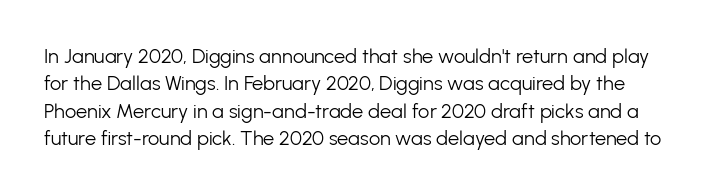
The image shows 20 px text type, upright; set normal line spacing (1.37x), normal letter spacing, not underlined.
